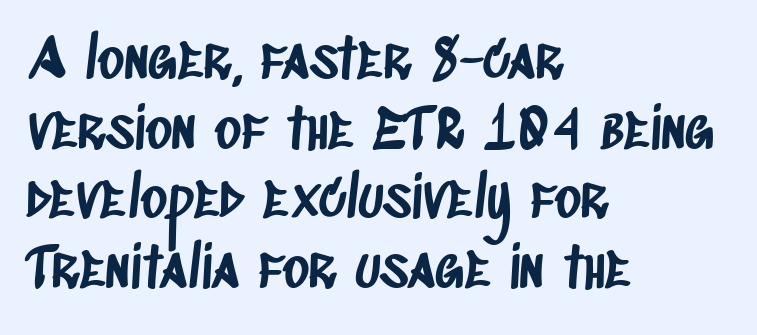
Q: Is the typeface a serif or a sans-serif typeface? A: Sans-serif.
Q: Is the text underlined? A: No.
Q: How is the paragraph aligned? A: Left-aligned.
Q: Is the spacing between letters normal or unusually wide? A: Normal.
Q: Width (condensed, normal, or wide)? A: Condensed.
Q: Stroke contrast? A: Low.
Q: x-height? A: Large.
Q: Monospaced? A: No.
